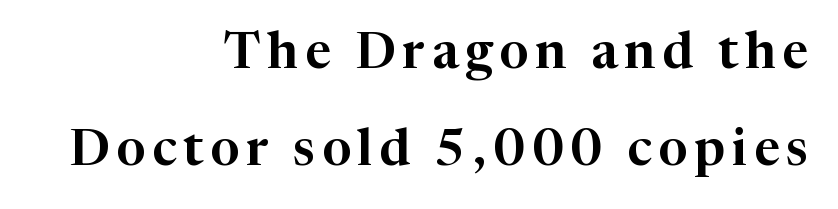
{"serif": "yes", "italic": "no", "width": "normal", "stroke_contrast": "high", "x_height": "medium", "monospaced": "no", "underline": "no", "align": "right", "line_spacing": "loose", "line_spacing_ratio": 1.9, "glyph_px": 51}
